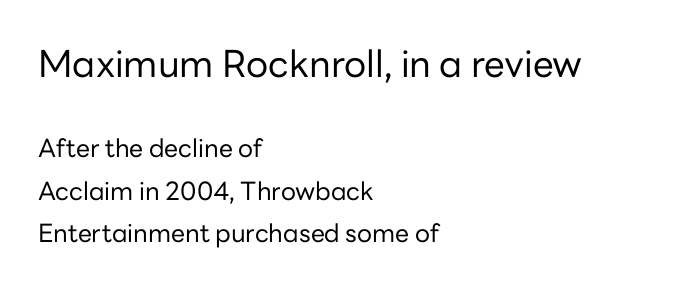
The image shows 37 px regular-weight sans-serif type, upright; set left-aligned, normal line spacing (1.7x), normal letter spacing, not underlined; the first (top) block is 1.48x larger; low stroke contrast and a medium x-height.
